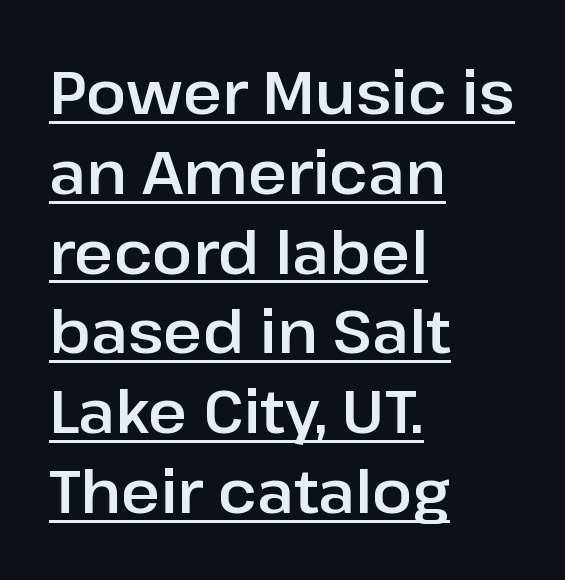
The image shows 60 px sans-serif type, upright; set left-aligned, normal line spacing (1.33x), normal letter spacing, underlined; low stroke contrast and a medium x-height.
